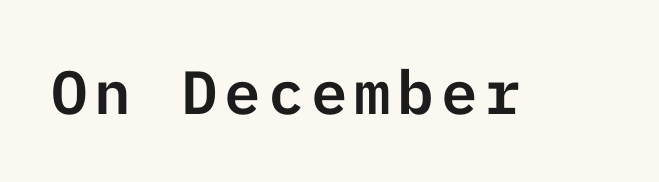
Type style note: lacks serifs. The strip under each line holds only bare page. Rendered with straight, roman letterforms.
